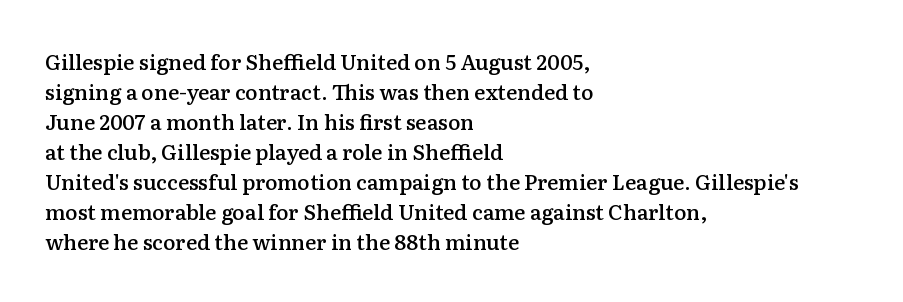
The image shows 21 px text type, upright; set left-aligned, normal line spacing (1.43x), normal letter spacing, not underlined.
